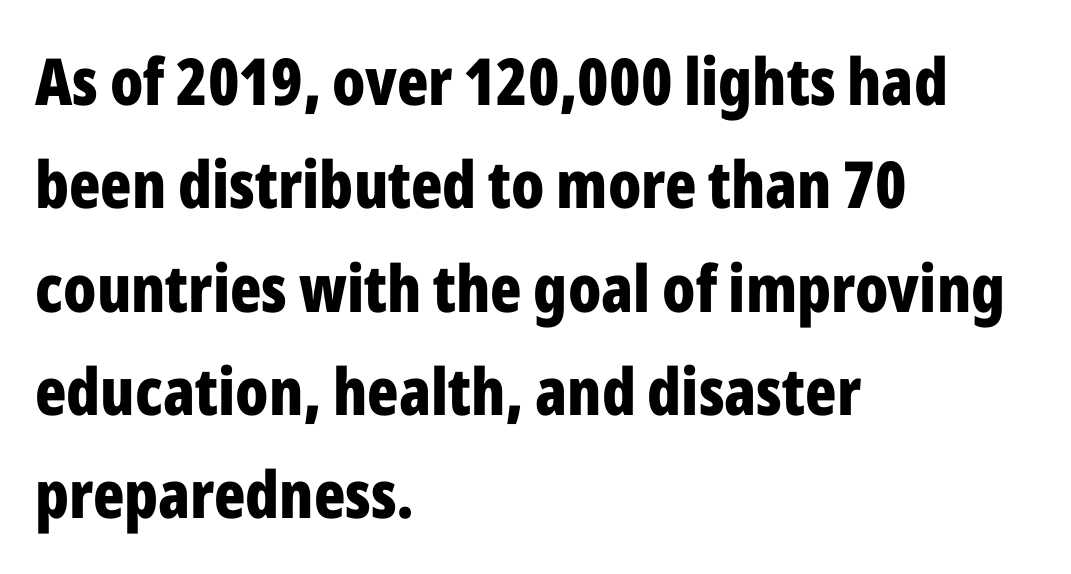
{"serif": "no", "italic": "no", "bold": "yes", "weight": "bold", "width": "condensed", "stroke_contrast": "low", "x_height": "medium", "monospaced": "no", "underline": "no", "align": "left", "line_spacing": "normal", "line_spacing_ratio": 1.59, "letter_spacing": "normal", "letter_spacing_em": 0.0, "glyph_px": 65}
